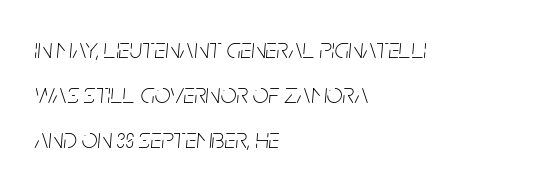
Q: Is the text bold? A: No.
Q: Is the text italic (slanted)? A: Yes, it leans right by about 5 degrees.
Q: Is the text underlined? A: No.
Q: How is the paragraph aligned? A: Left-aligned.
Q: Is the spacing between letters normal or unusually wide? A: Normal.
Q: Is the spacing between lines tight, normal or loose? A: Normal.
Q: Width (condensed, normal, or wide)? A: Condensed.
Q: Stroke contrast? A: Low.
Q: x-height? A: Large.
Q: Monospaced? A: No.
